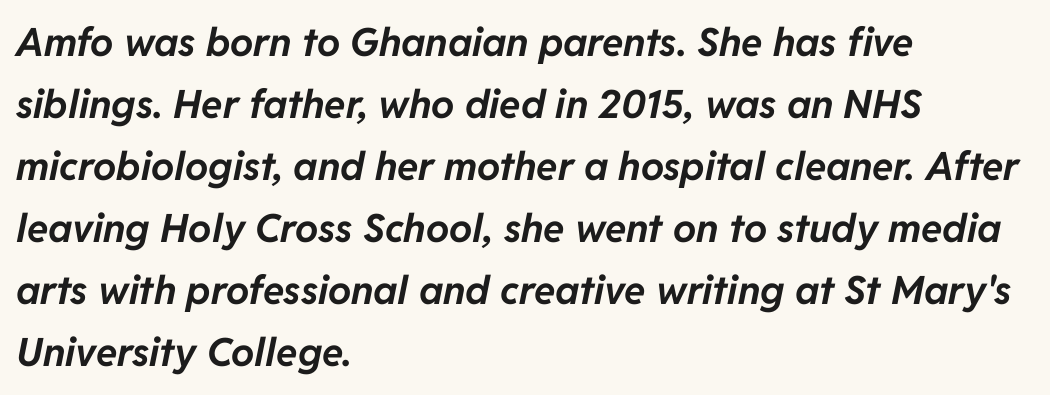
The characters look thick and weighty, a clear bold. The string is rendered with underlining switched off. Proportional: the letters do not fall into vertical columns. The text carries the slant typical of an italic or oblique font. Honestly, the letter spacing is just normal — you wouldn't notice it. Line starts are locked; line ends wander.
